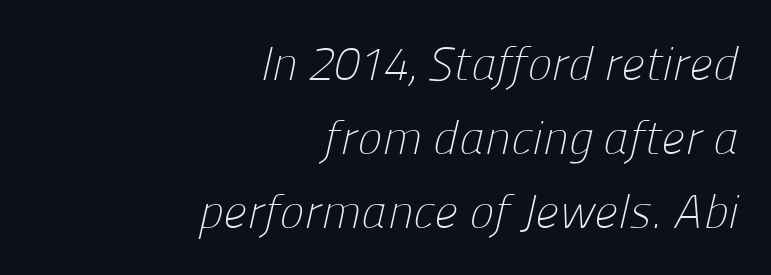
Do the characters align in a grid? No, the font is proportional. One glance says typical: line gaps are just what's usual. One-word summary of the alignment: right. The cut favours lightness, reaching ordinary text weight at its darkest.
